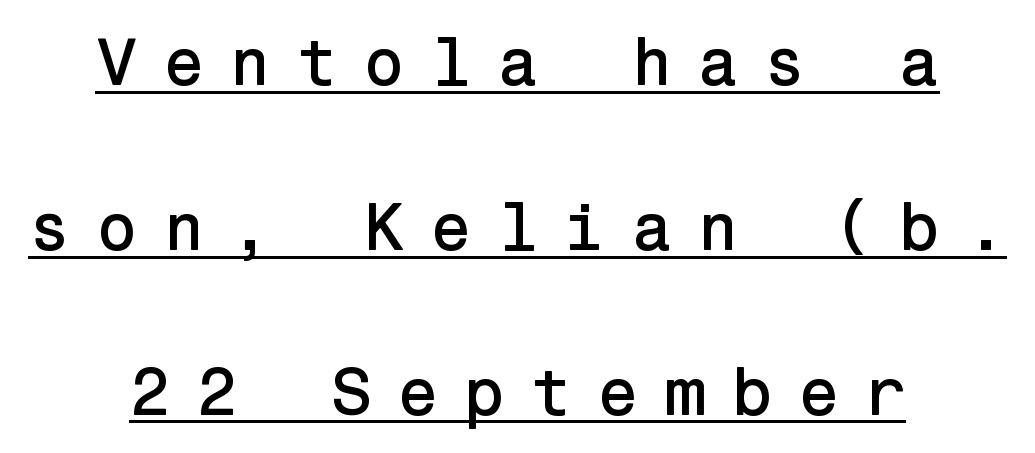
The image shows 67 px sans-serif type, upright; set centered, loose line spacing (2.46x), unusually wide letter spacing (+0.38 em), underlined; low stroke contrast and a medium x-height.
